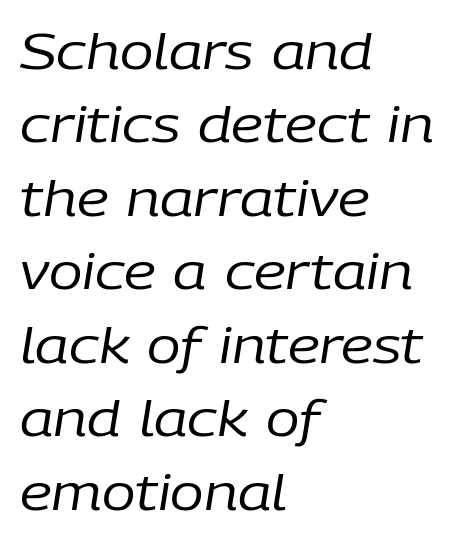
{"italic": "yes", "lean": "right", "slant_degrees": 9, "bold": "no", "weight": "regular", "width": "normal", "stroke_contrast": "low", "x_height": "medium", "monospaced": "no", "underline": "no", "align": "left", "line_spacing": "normal", "line_spacing_ratio": 1.47, "letter_spacing": "normal", "letter_spacing_em": 0.0, "glyph_px": 50}
